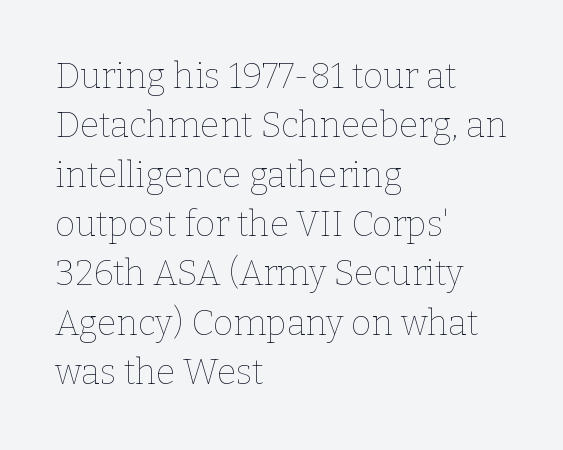
{"italic": "no", "bold": "no", "weight": "thin", "width": "normal", "stroke_contrast": "low", "x_height": "medium", "monospaced": "no", "underline": "no", "align": "left", "line_spacing": "normal", "line_spacing_ratio": 1.41, "letter_spacing": "normal", "letter_spacing_em": 0.0, "glyph_px": 35}
